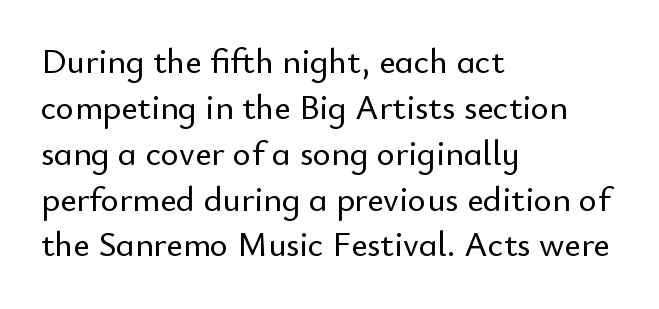
The image shows 35 px sans-serif type, upright; set left-aligned, normal line spacing (1.31x), normal letter spacing, not underlined; low stroke contrast and a small x-height.
